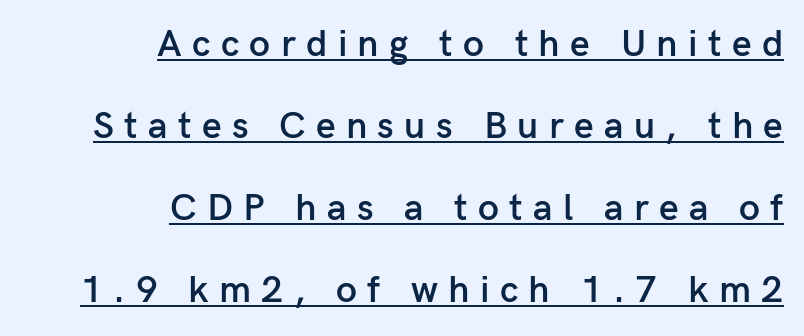
Q: Is the text bold? A: Semi-bold.
Q: Is the text italic (slanted)? A: No, it is upright.
Q: Is the typeface a serif or a sans-serif typeface? A: Sans-serif.
Q: Is the text underlined? A: Yes.
Q: How is the paragraph aligned? A: Right-aligned.
Q: Is the spacing between letters normal or unusually wide? A: Unusually wide.
Q: Is the spacing between lines tight, normal or loose? A: Loose.
Q: Width (condensed, normal, or wide)? A: Normal.
Q: Stroke contrast? A: Low.
Q: x-height? A: Medium.
Q: Monospaced? A: No.
